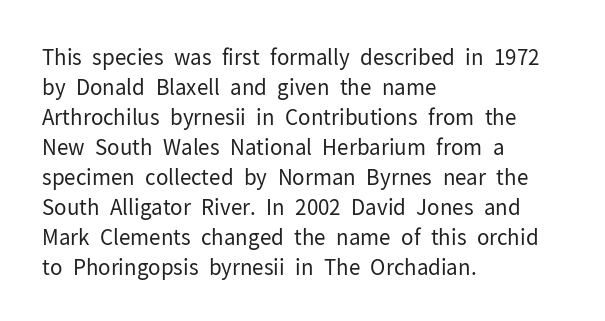
Q: Is the text bold? A: No.
Q: Is the text italic (slanted)? A: No, it is upright.
Q: Is the text underlined? A: No.
Q: How is the paragraph aligned? A: Left-aligned.
Q: Is the spacing between letters normal or unusually wide? A: Normal.
Q: Is the spacing between lines tight, normal or loose? A: Normal.
